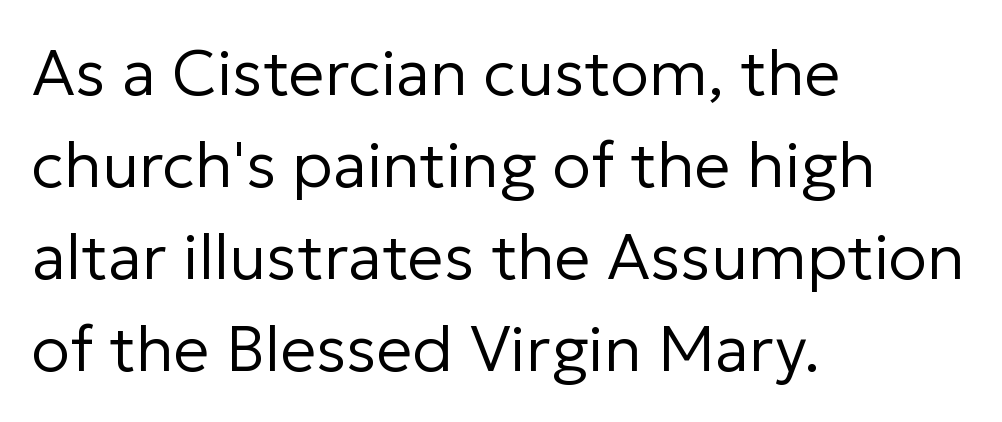
{"serif": "no", "italic": "no", "bold": "no", "weight": "regular", "width": "normal", "stroke_contrast": "low", "x_height": "medium", "monospaced": "no", "underline": "no", "align": "left", "line_spacing": "normal", "line_spacing_ratio": 1.44, "letter_spacing": "normal", "letter_spacing_em": 0.0, "glyph_px": 64}
